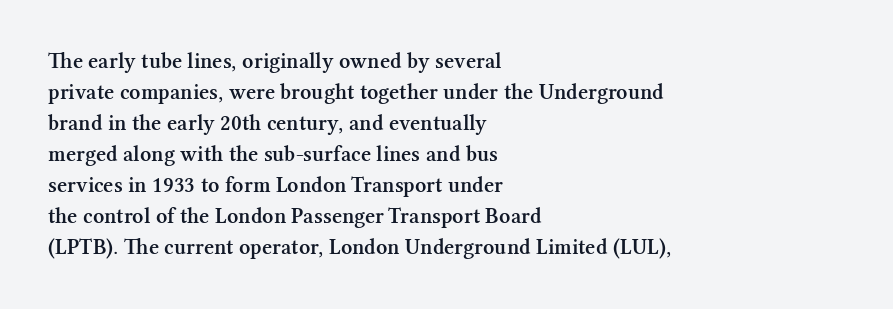
Does extra space separate the letters? No, they use regular spacing. Italic? Not at all — the glyphs are vertical. Notice how the passage keeps a crisp vertical edge on the left only. In terms of leading, this rendering sits right in the middle.
